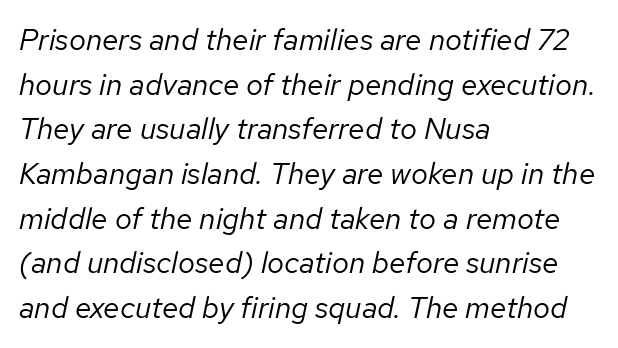
The image shows 30 px regular-weight type, italic (leaning right); set left-aligned, normal line spacing (1.49x), normal letter spacing, not underlined; low stroke contrast and a medium x-height.
